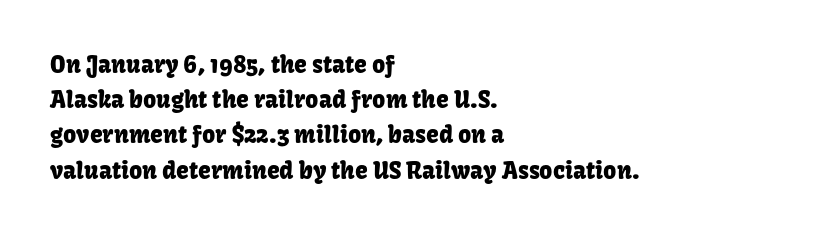
Q: Is the text italic (slanted)? A: No, it is upright.
Q: Is the text underlined? A: No.
Q: How is the paragraph aligned? A: Left-aligned.
Q: Is the spacing between letters normal or unusually wide? A: Normal.
Q: Is the spacing between lines tight, normal or loose? A: Normal.
